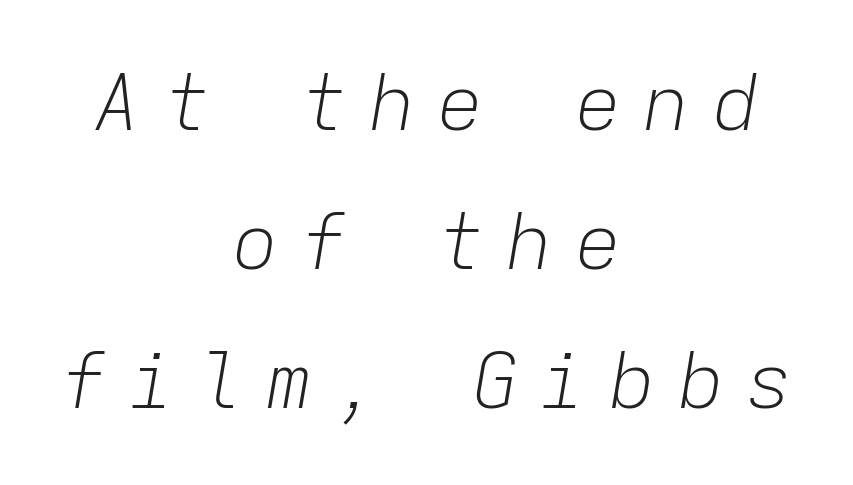
The typesetter chose a symmetrical, centered arrangement here. The letters march in equal steps, a hallmark of fixed-pitch type. The rendering inserts visible extra space after every character. A typesetter would mark this as italic. A clean baseline with only descenders dipping below it.
